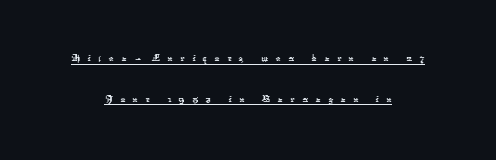
The image shows 24 px text type; set centered, normal line spacing (1.69x), unusually wide letter spacing (+0.31 em), underlined.
